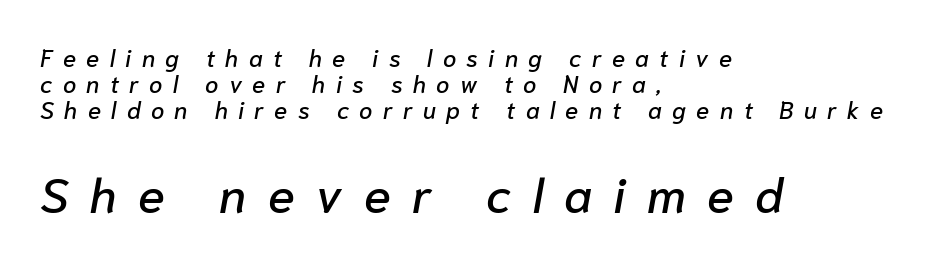
Q: Is the text italic (slanted)? A: Yes, it leans right by about 10 degrees.
Q: Is the text underlined? A: No.
Q: How is the paragraph aligned? A: Left-aligned.
Q: Is the spacing between letters normal or unusually wide? A: Unusually wide.
Q: Is the spacing between lines tight, normal or loose? A: Tight.
Q: Which block of text is set in a larger size, the first (top) or the second (bottom)? A: The second (bottom) one.
Q: Width (condensed, normal, or wide)? A: Normal.
Q: Stroke contrast? A: Low.
Q: x-height? A: Medium.
Q: Monospaced? A: No.
